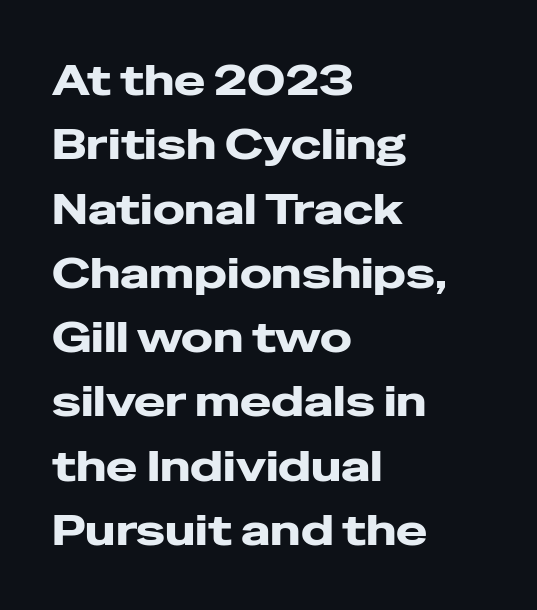
The image shows 42 px wide sans-serif type, upright; set left-aligned, normal line spacing (1.53x), normal letter spacing, not underlined; low stroke contrast and a medium x-height.
